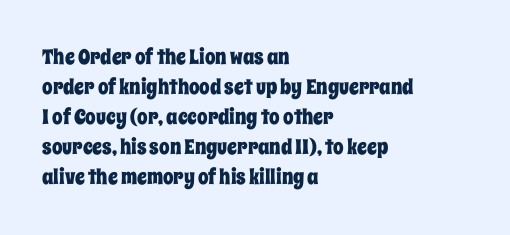
The image shows 21 px text type, upright; set left-aligned, normal line spacing (1.43x), normal letter spacing, not underlined.
